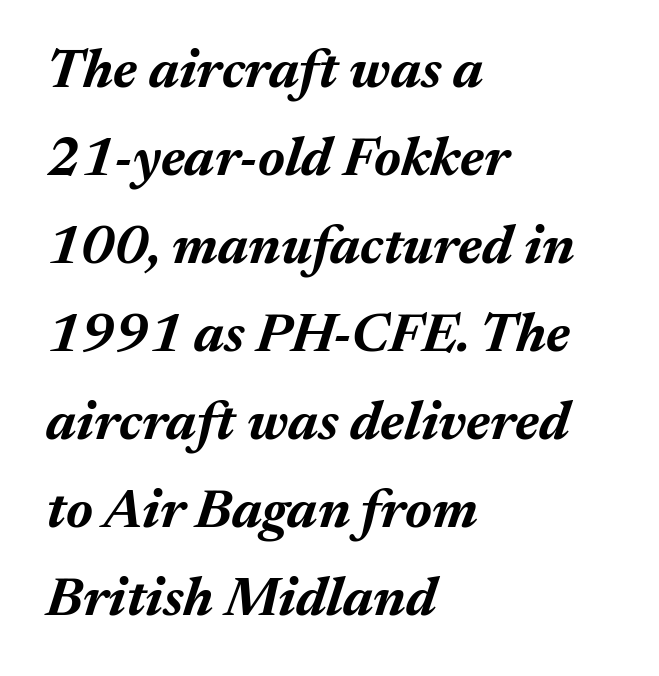
The image shows 55 px bold type, italic (leaning right); set left-aligned, normal line spacing (1.6x), normal letter spacing, not underlined; medium stroke contrast and a medium x-height.
